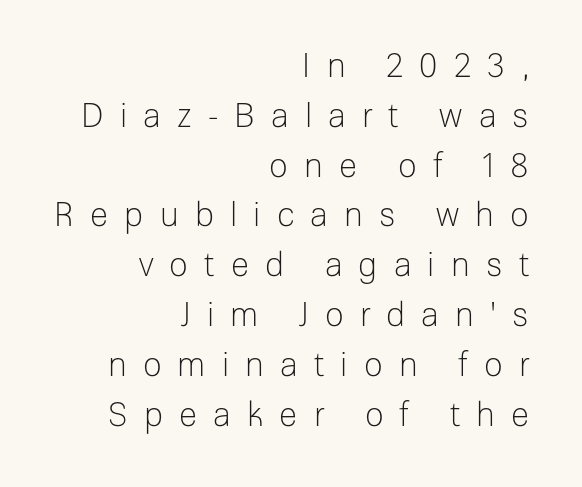
{"serif": "no", "italic": "no", "bold": "no", "weight": "light", "width": "normal", "stroke_contrast": "low", "x_height": "medium", "monospaced": "no", "underline": "no", "align": "right", "line_spacing": "normal", "line_spacing_ratio": 1.51, "letter_spacing": "wide", "letter_spacing_em": 0.49, "glyph_px": 33}
